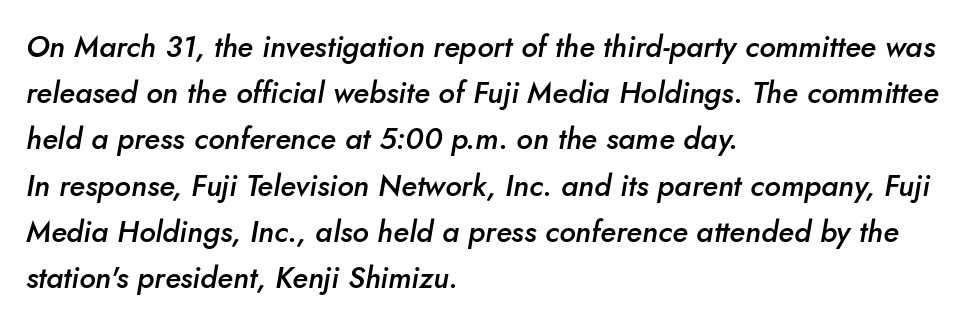
Q: Is the text bold? A: Semi-bold.
Q: Is the text italic (slanted)? A: Yes, it leans right by about 10 degrees.
Q: Is the text underlined? A: No.
Q: How is the paragraph aligned? A: Left-aligned.
Q: Is the spacing between letters normal or unusually wide? A: Normal.
Q: Is the spacing between lines tight, normal or loose? A: Normal.
Q: Width (condensed, normal, or wide)? A: Normal.
Q: Stroke contrast? A: Low.
Q: x-height? A: Small.
Q: Monospaced? A: No.
